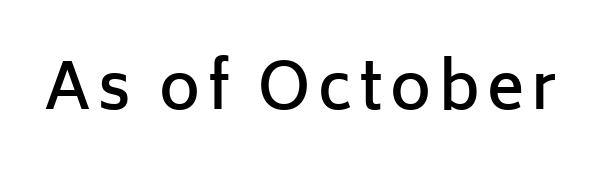
Q: Is the text bold? A: Semi-bold.
Q: Is the text italic (slanted)? A: No, it is upright.
Q: Is the typeface a serif or a sans-serif typeface? A: Sans-serif.
Q: Is the text underlined? A: No.
Q: Width (condensed, normal, or wide)? A: Normal.
Q: Stroke contrast? A: Low.
Q: x-height? A: Medium.
Q: Monospaced? A: No.
